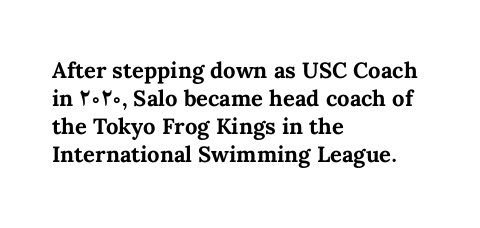
{"italic": "no", "bold": "yes", "underline": "no", "align": "left", "line_spacing": "normal", "line_spacing_ratio": 1.28, "letter_spacing": "normal", "letter_spacing_em": 0.0, "glyph_px": 22}
